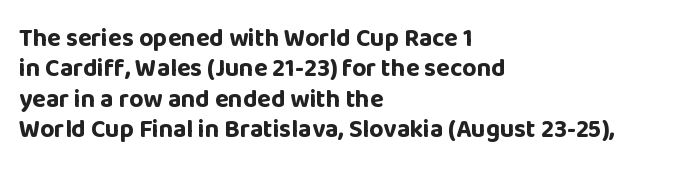
{"italic": "no", "bold": "yes", "underline": "no", "align": "left", "line_spacing_ratio": 1.22, "letter_spacing": "normal", "letter_spacing_em": 0.0, "glyph_px": 25}
